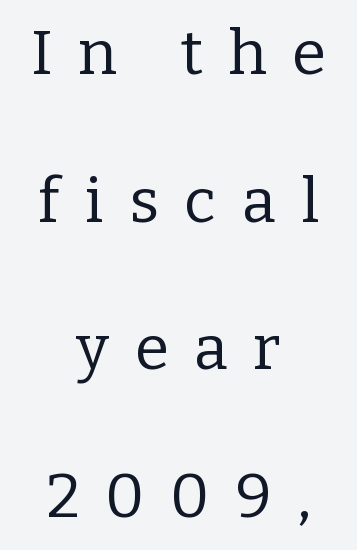
Each letter's strokes conclude with small projecting serifs. Horizontal alignment here is central, giving a formal, balanced look. On a weight scale, this lands at 450 or below. Nobody drew a line under any word here. The face used here is rendered with a markedly widened letterfit.
